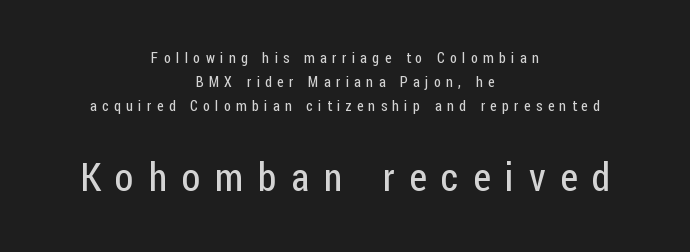
Q: Is the text bold? A: No.
Q: Is the text italic (slanted)? A: No, it is upright.
Q: Is the typeface a serif or a sans-serif typeface? A: Sans-serif.
Q: Is the text underlined? A: No.
Q: How is the paragraph aligned? A: Centered.
Q: Is the spacing between letters normal or unusually wide? A: Unusually wide.
Q: Which block of text is set in a larger size, the first (top) or the second (bottom)? A: The second (bottom) one.
Q: Width (condensed, normal, or wide)? A: Condensed.
Q: Stroke contrast? A: Low.
Q: x-height? A: Medium.
Q: Monospaced? A: No.
